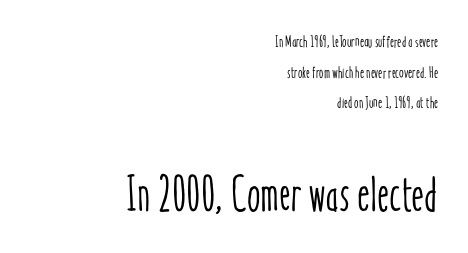
Q: Is the text italic (slanted)? A: No, it is upright.
Q: Is the text underlined? A: No.
Q: How is the paragraph aligned? A: Right-aligned.
Q: Is the spacing between letters normal or unusually wide? A: Normal.
Q: Is the spacing between lines tight, normal or loose? A: Loose.
Q: Which block of text is set in a larger size, the first (top) or the second (bottom)? A: The second (bottom) one.
Q: Width (condensed, normal, or wide)? A: Condensed.
Q: Stroke contrast? A: Low.
Q: x-height? A: Medium.
Q: Monospaced? A: No.
